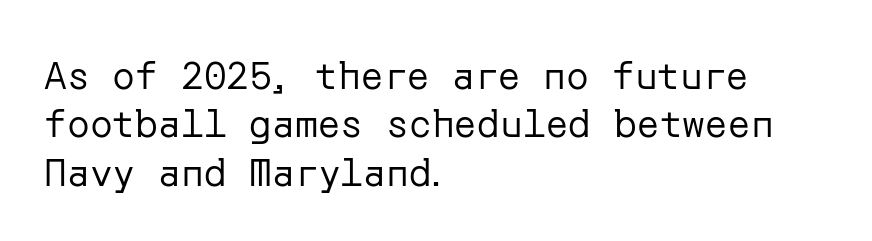
Q: Is the text bold? A: No.
Q: Is the text italic (slanted)? A: No, it is upright.
Q: Is the typeface a serif or a sans-serif typeface? A: Sans-serif.
Q: Is the text underlined? A: No.
Q: How is the paragraph aligned? A: Left-aligned.
Q: Is the spacing between letters normal or unusually wide? A: Normal.
Q: Is the spacing between lines tight, normal or loose? A: Normal.
Q: Width (condensed, normal, or wide)? A: Normal.
Q: Stroke contrast? A: Low.
Q: x-height? A: Medium.
